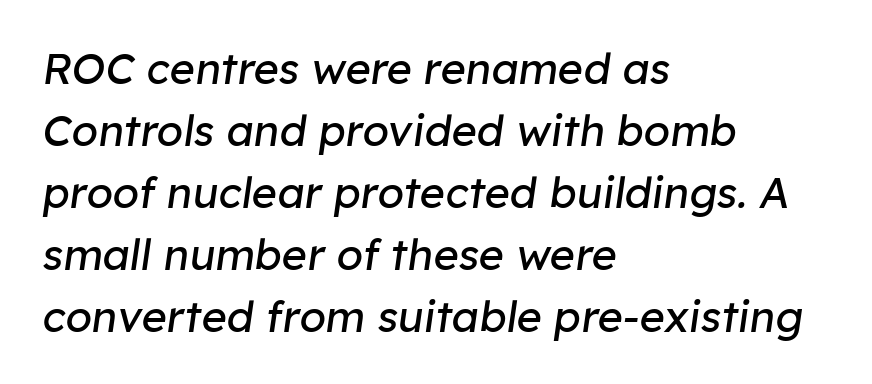
Q: Is the text bold? A: No.
Q: Is the text italic (slanted)? A: Yes, it leans right by about 8 degrees.
Q: Is the text underlined? A: No.
Q: How is the paragraph aligned? A: Left-aligned.
Q: Is the spacing between letters normal or unusually wide? A: Normal.
Q: Is the spacing between lines tight, normal or loose? A: Normal.
Q: Width (condensed, normal, or wide)? A: Normal.
Q: Stroke contrast? A: Low.
Q: x-height? A: Medium.
Q: Monospaced? A: No.
